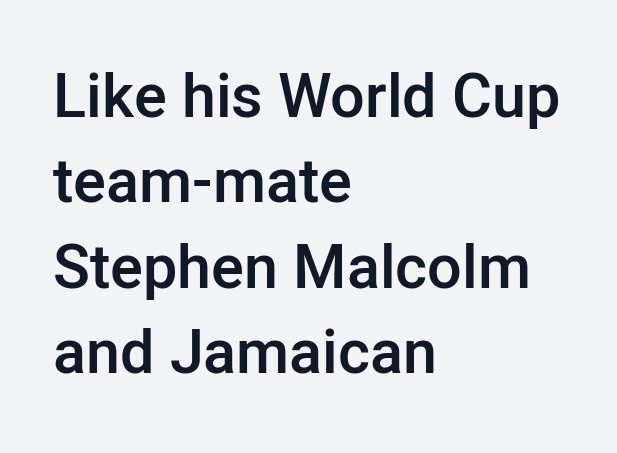
Q: Is the text bold? A: Semi-bold.
Q: Is the text italic (slanted)? A: No, it is upright.
Q: Is the typeface a serif or a sans-serif typeface? A: Sans-serif.
Q: Is the text underlined? A: No.
Q: How is the paragraph aligned? A: Left-aligned.
Q: Is the spacing between letters normal or unusually wide? A: Normal.
Q: Is the spacing between lines tight, normal or loose? A: Normal.
Q: Width (condensed, normal, or wide)? A: Normal.
Q: Stroke contrast? A: Low.
Q: x-height? A: Medium.
Q: Monospaced? A: No.
